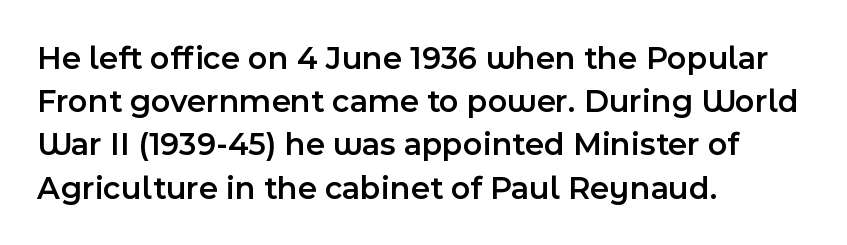
Q: Is the text bold? A: Semi-bold.
Q: Is the text italic (slanted)? A: No, it is upright.
Q: Is the typeface a serif or a sans-serif typeface? A: Sans-serif.
Q: Is the text underlined? A: No.
Q: How is the paragraph aligned? A: Left-aligned.
Q: Is the spacing between letters normal or unusually wide? A: Normal.
Q: Is the spacing between lines tight, normal or loose? A: Normal.
Q: Width (condensed, normal, or wide)? A: Normal.
Q: x-height? A: Medium.
Q: Monospaced? A: No.
